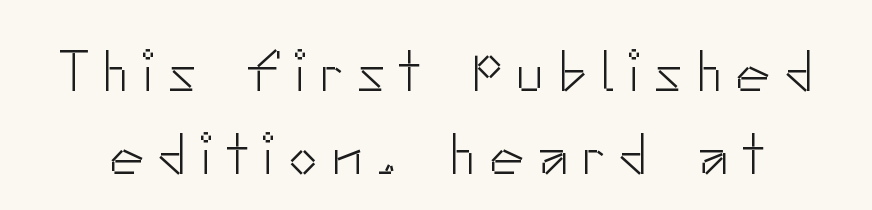
{"serif": "no", "italic": "no", "bold": "no", "weight": "light", "width": "normal", "stroke_contrast": "low", "x_height": "small", "monospaced": "no", "underline": "no", "line_spacing": "normal", "line_spacing_ratio": 1.43, "letter_spacing": "wide", "letter_spacing_em": 0.24, "glyph_px": 58}
